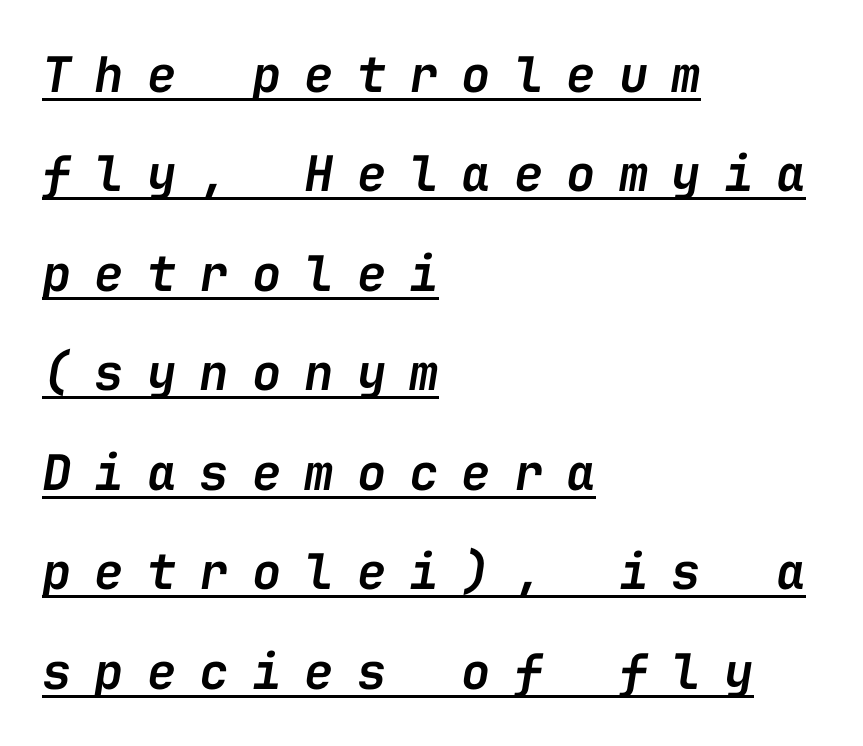
The image shows 49 px semibold type, italic (leaning right), monospaced; set left-aligned, loose line spacing (2.03x), unusually wide letter spacing (+0.47 em), underlined; low stroke contrast and a medium x-height.
